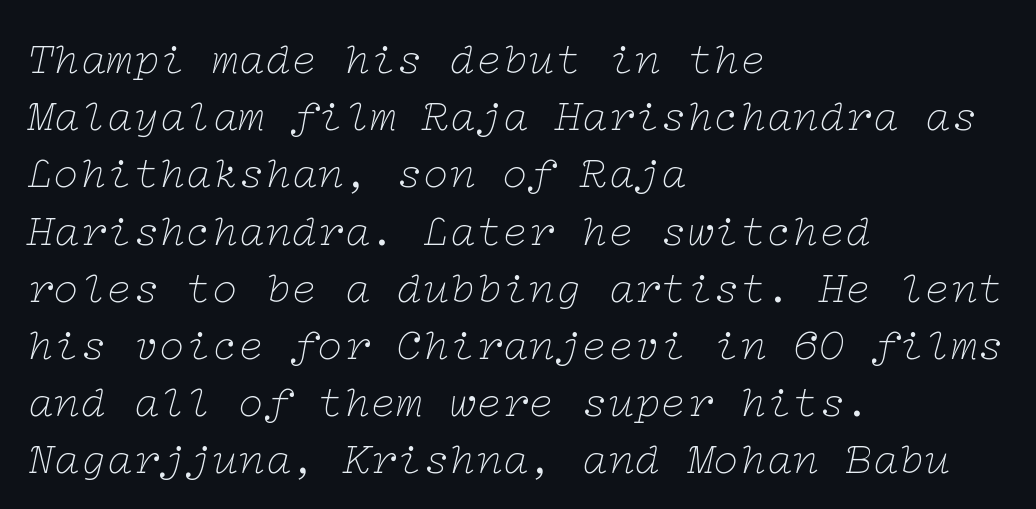
The image shows 44 px thin, wide serif type, italic (leaning right); set left-aligned, normal line spacing (1.3x), normal letter spacing, not underlined; low stroke contrast and a medium x-height.
